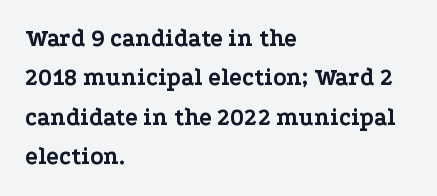
Q: Is the text bold? A: Yes.
Q: Is the text italic (slanted)? A: No, it is upright.
Q: Is the text underlined? A: No.
Q: How is the paragraph aligned? A: Left-aligned.
Q: Is the spacing between letters normal or unusually wide? A: Normal.
Q: Is the spacing between lines tight, normal or loose? A: Normal.
